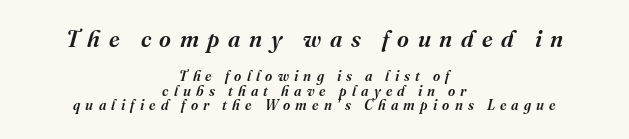
{"italic": "yes", "lean": "right", "slant_degrees": 16, "bold": "semi", "underline": "no", "align": "center", "line_spacing": "tight", "line_spacing_ratio": 1.06, "letter_spacing": "wide", "letter_spacing_em": 0.37, "larger_block": "first", "size_ratio": 1.64, "glyph_px": 23}
